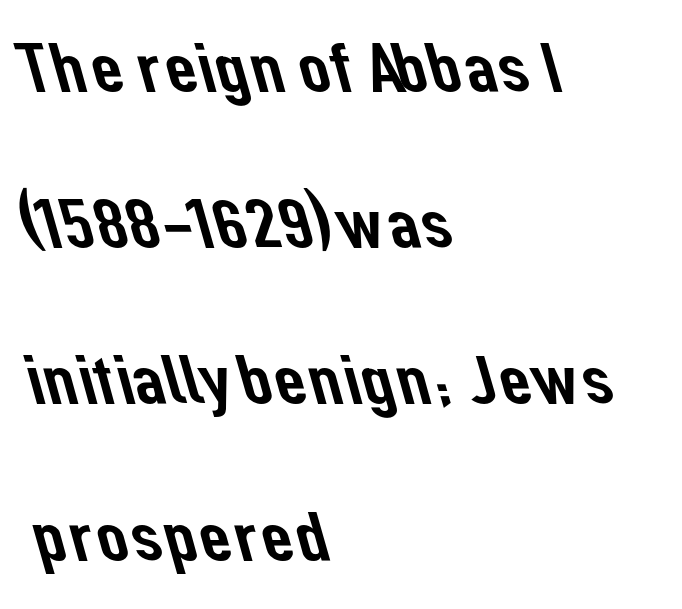
Q: Is the typeface a serif or a sans-serif typeface? A: Sans-serif.
Q: Is the text underlined? A: No.
Q: How is the paragraph aligned? A: Left-aligned.
Q: Is the spacing between letters normal or unusually wide? A: Normal.
Q: Is the spacing between lines tight, normal or loose? A: Loose.
Q: Width (condensed, normal, or wide)? A: Normal.
Q: Stroke contrast? A: Low.
Q: x-height? A: Medium.
Q: Monospaced? A: No.
